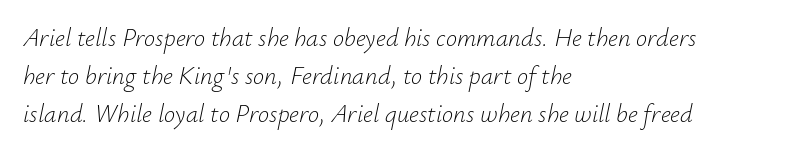
The baseline area is clear. Observe the lean: these are italic letterforms. Standard letterfit; no display-style spreading of the glyphs. Reading down the column, the eye jumps a familiar distance to each next line.
